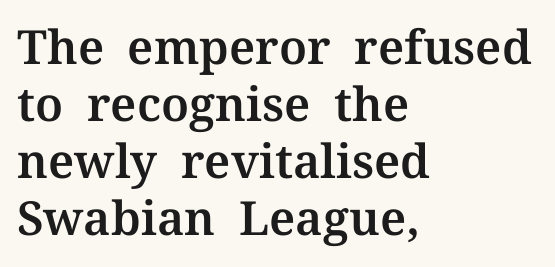
{"serif": "yes", "italic": "no", "width": "normal", "stroke_contrast": "medium", "x_height": "medium", "monospaced": "no", "underline": "no", "align": "left", "line_spacing_ratio": 1.21, "letter_spacing": "normal", "letter_spacing_em": 0.0, "glyph_px": 47}
